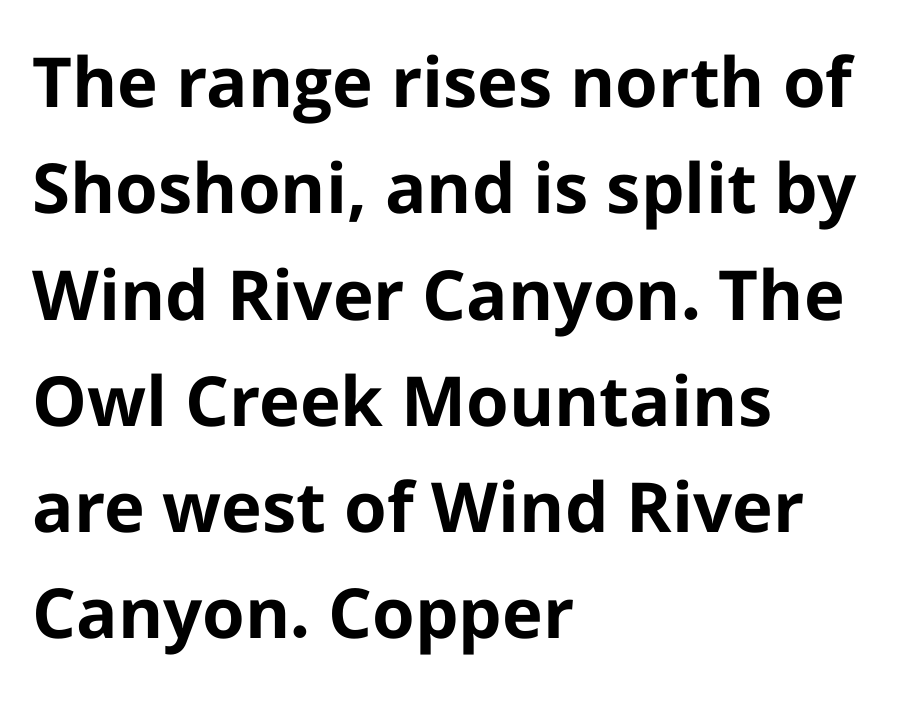
{"serif": "no", "italic": "no", "bold": "yes", "weight": "bold", "width": "normal", "stroke_contrast": "low", "x_height": "medium", "monospaced": "no", "underline": "no", "align": "left", "line_spacing": "normal", "line_spacing_ratio": 1.54, "letter_spacing": "normal", "letter_spacing_em": 0.0, "glyph_px": 69}
